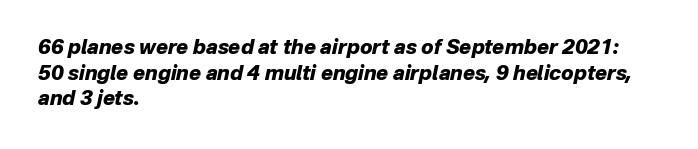
Q: Is the text bold? A: Yes.
Q: Is the text italic (slanted)? A: Yes, it leans right by about 12 degrees.
Q: Is the text underlined? A: No.
Q: How is the paragraph aligned? A: Left-aligned.
Q: Is the spacing between letters normal or unusually wide? A: Normal.
Q: Is the spacing between lines tight, normal or loose? A: Normal.
